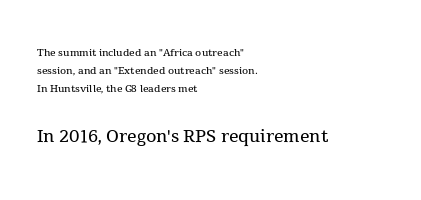
Is the type heavy? It reads as light-to-regular instead. The designer left line spacing at the default. All the whitespace from short lines collects on the right. Unmarked baselines from the first word to the last. In terms of letterspacing, this is plain default setting.
